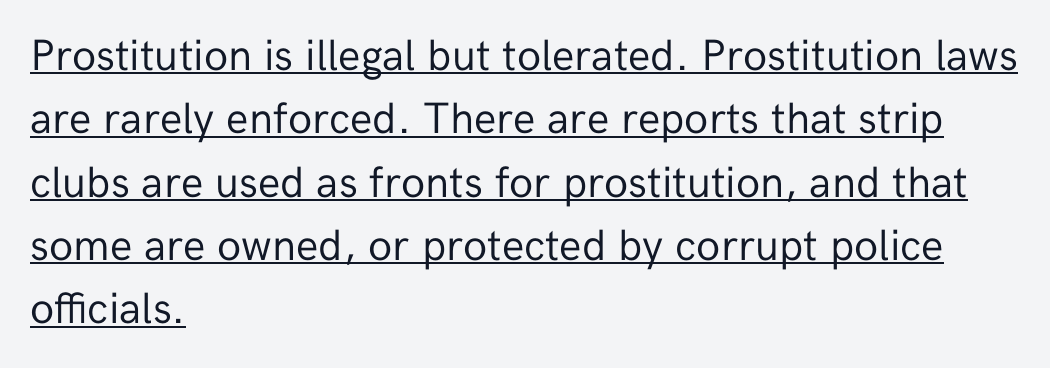
Underline: present. Looks like regular typesetting: each glyph gets only the width it needs. There is no visible air inserted between adjacent glyphs. Stem width sits at or under what a default text font uses. The setting favours the left margin, as ordinary paragraphs usually do.
